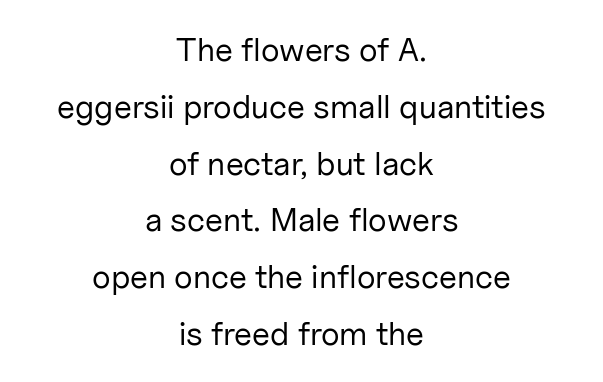
The image shows 33 px regular-weight sans-serif type, upright; set centered, line spacing 1.72x, normal letter spacing, not underlined; low stroke contrast and a medium x-height.
